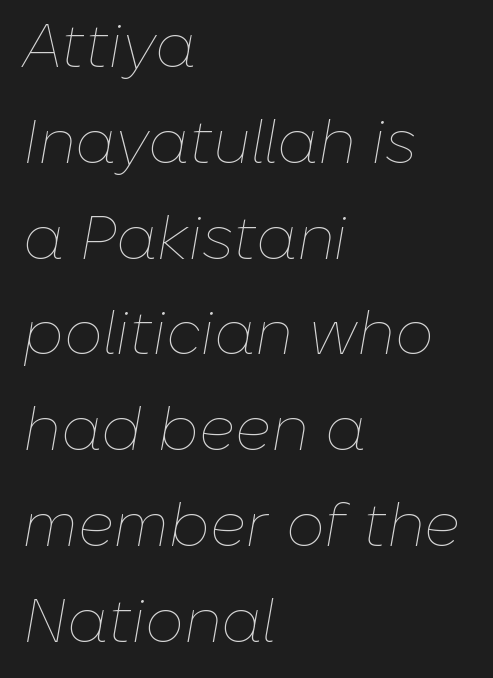
The image shows 61 px thin type, italic (leaning right); set left-aligned, normal line spacing (1.57x), normal letter spacing, not underlined; low stroke contrast and a medium x-height.
